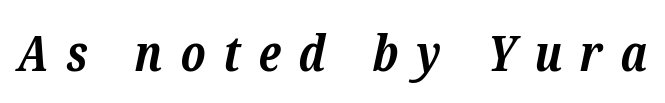
The horizontal fit of the characters is loose and conspicuously gappy. The passage shown is not underscored anywhere. This is serif lettering, the kind often seen in printed books. A dark, heavy texture on the line: the type is bold. Does the lettering tilt? It does — this is italic. Varying glyph widths throughout — classic text-font behaviour.
